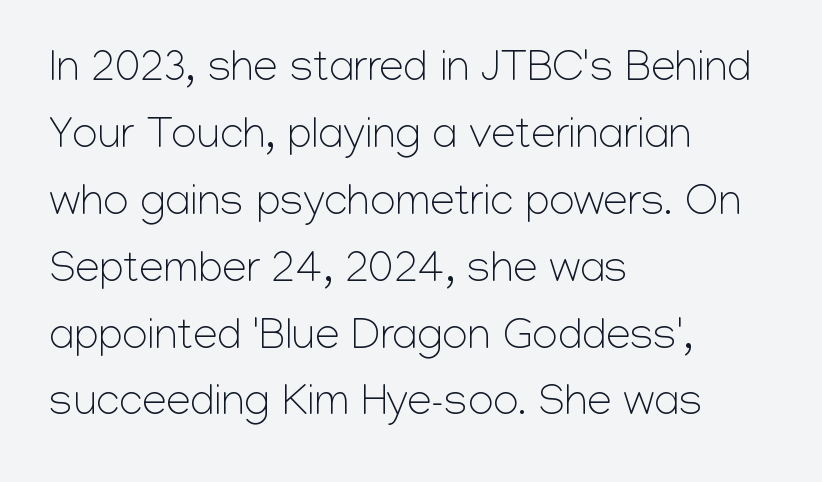
Unbolded letterforms with no extra heft. Check under the words: just untouched page. Do the characters align in a grid? No, the font is proportional. Reading down the block, your eye returns to a fixed left position each line. Notice how descenders clear the ascenders below comfortably — that's standard leading. Inter-character spacing is left at the font's built-in metrics.
